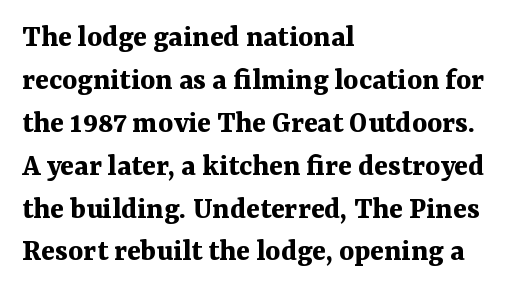
{"serif": "yes", "italic": "no", "bold": "yes", "weight": "bold", "width": "normal", "stroke_contrast": "medium", "x_height": "medium", "monospaced": "no", "underline": "no", "align": "left", "line_spacing": "normal", "line_spacing_ratio": 1.34, "letter_spacing": "normal", "letter_spacing_em": 0.0, "glyph_px": 32}
